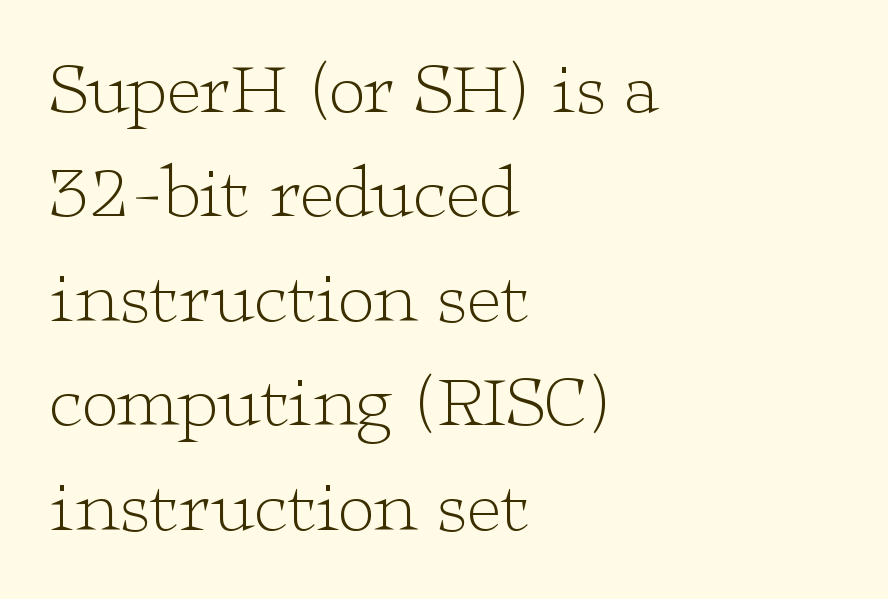
The image shows 73 px light, wide serif type, upright; set left-aligned, normal line spacing (1.43x), normal letter spacing, not underlined; low stroke contrast and a medium x-height.
